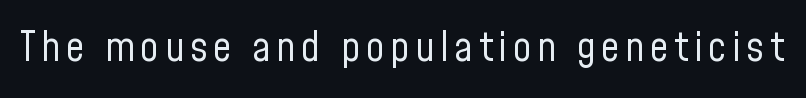
Q: Is the text bold? A: No.
Q: Is the text italic (slanted)? A: No, it is upright.
Q: Is the typeface a serif or a sans-serif typeface? A: Sans-serif.
Q: Is the text underlined? A: No.
Q: Width (condensed, normal, or wide)? A: Condensed.
Q: Stroke contrast? A: Low.
Q: x-height? A: Medium.
Q: Monospaced? A: No.
